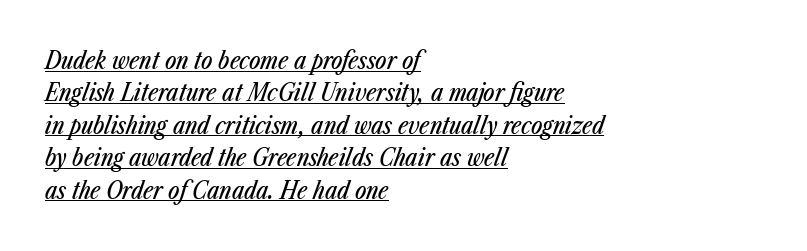
Q: Is the text italic (slanted)? A: Yes, it leans right by about 23 degrees.
Q: Is the text underlined? A: Yes.
Q: How is the paragraph aligned? A: Left-aligned.
Q: Is the spacing between letters normal or unusually wide? A: Normal.
Q: Is the spacing between lines tight, normal or loose? A: Normal.
